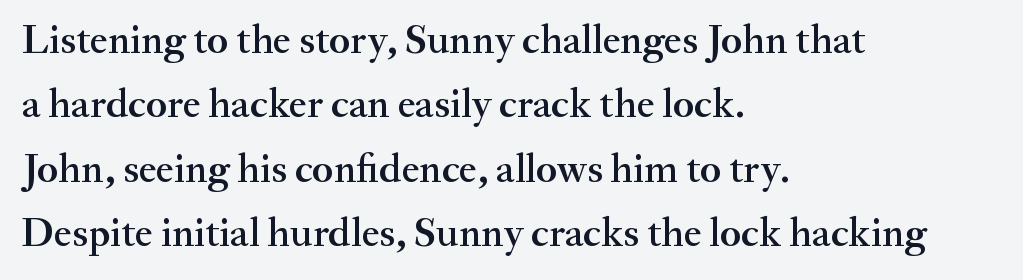
The image shows 41 px semibold serif type, upright; set left-aligned, normal line spacing (1.57x), normal letter spacing, not underlined; medium stroke contrast and a small x-height.
